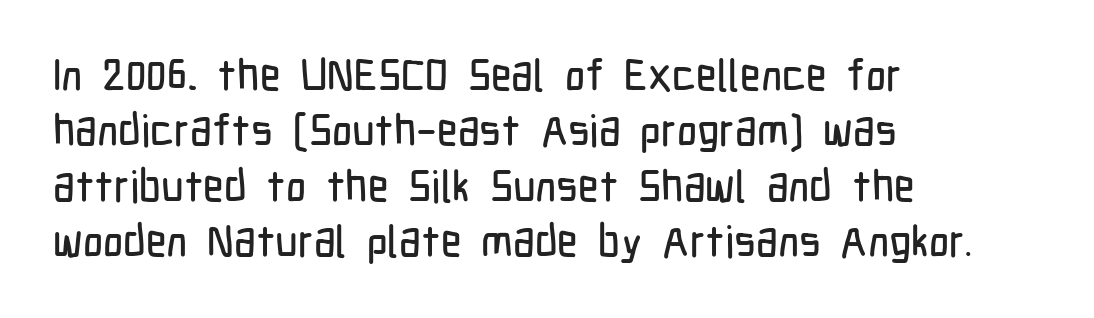
{"serif": "no", "italic": "no", "width": "condensed", "stroke_contrast": "low", "x_height": "medium", "monospaced": "no", "underline": "no", "align": "left", "line_spacing": "normal", "line_spacing_ratio": 1.26, "letter_spacing": "normal", "letter_spacing_em": 0.0, "glyph_px": 44}
